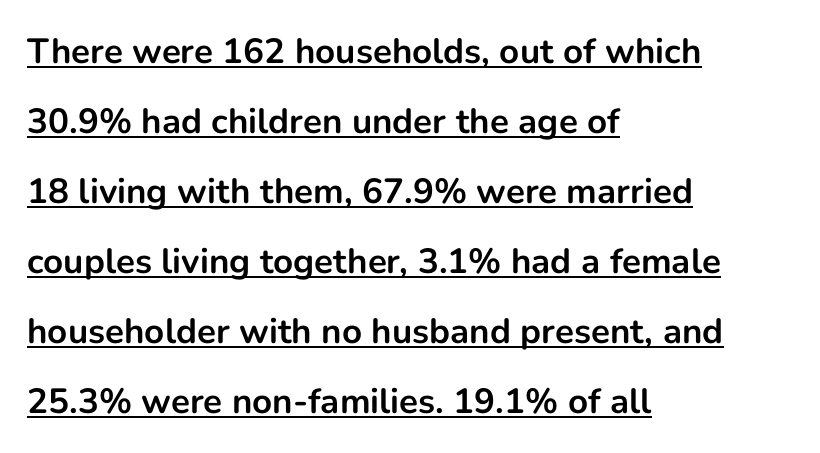
{"serif": "no", "italic": "no", "bold": "yes", "weight": "bold", "width": "normal", "stroke_contrast": "low", "x_height": "medium", "monospaced": "no", "underline": "yes", "align": "left", "line_spacing": "loose", "line_spacing_ratio": 2.0, "letter_spacing": "normal", "letter_spacing_em": 0.0, "glyph_px": 35}
